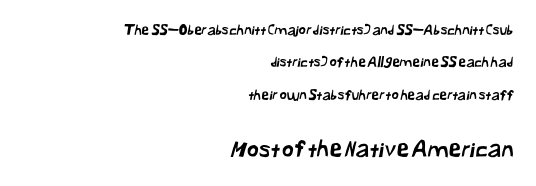
Each new line begins a long way beneath the previous one. Rule under the text: the space is simply empty. The line texture is even and compact thanks to regular tracking. Look at the glyph heights: the lower group is clearly the bigger setting.
